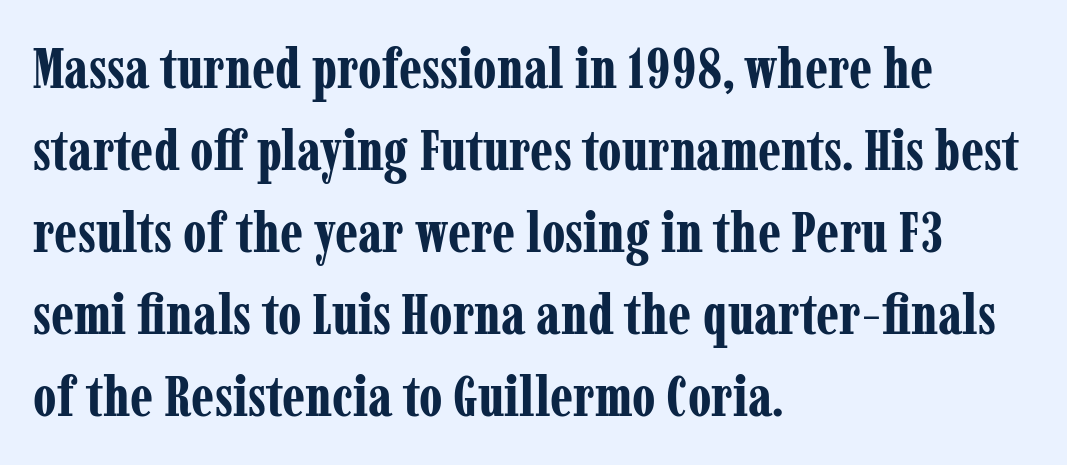
{"serif": "yes", "italic": "no", "bold": "yes", "weight": "bold", "width": "condensed", "stroke_contrast": "low", "x_height": "medium", "monospaced": "no", "underline": "no", "align": "left", "line_spacing": "normal", "line_spacing_ratio": 1.44, "letter_spacing": "normal", "letter_spacing_em": 0.0, "glyph_px": 57}
